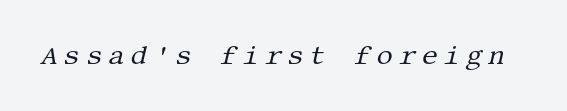
{"italic": "yes", "lean": "right", "slant_degrees": 13, "bold": "no", "underline": "no", "letter_spacing": "wide", "letter_spacing_em": 0.22, "glyph_px": 26}
